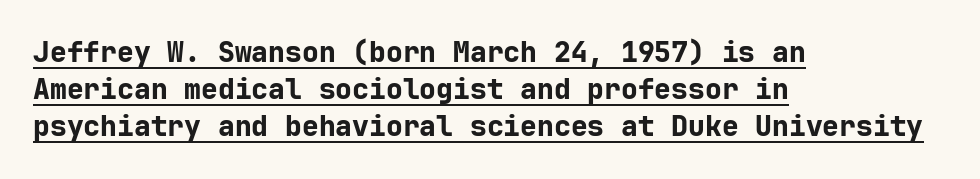
The image shows 28 px bold sans-serif type, upright; set left-aligned, normal line spacing (1.33x), normal letter spacing, underlined; low stroke contrast and a medium x-height.
